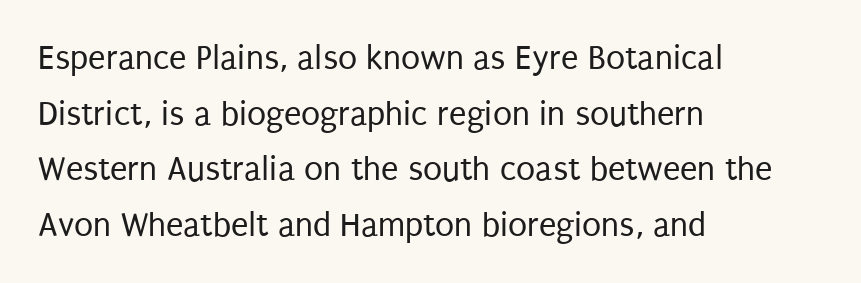
{"serif": "no", "italic": "no", "bold": "no", "weight": "regular", "width": "condensed", "stroke_contrast": "low", "x_height": "large", "monospaced": "no", "underline": "no", "align": "left", "line_spacing": "normal", "line_spacing_ratio": 1.59, "letter_spacing": "normal", "letter_spacing_em": 0.0, "glyph_px": 35}
